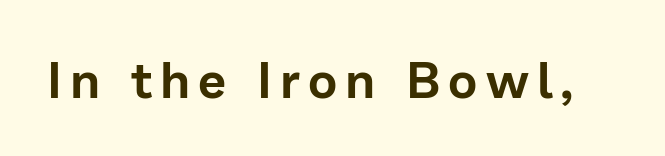
You could not count columns in this text — the font is proportionally spaced. Underline: absent. The lettering holds an erect, upright posture throughout. The type family on display is of the sans-serif kind.
